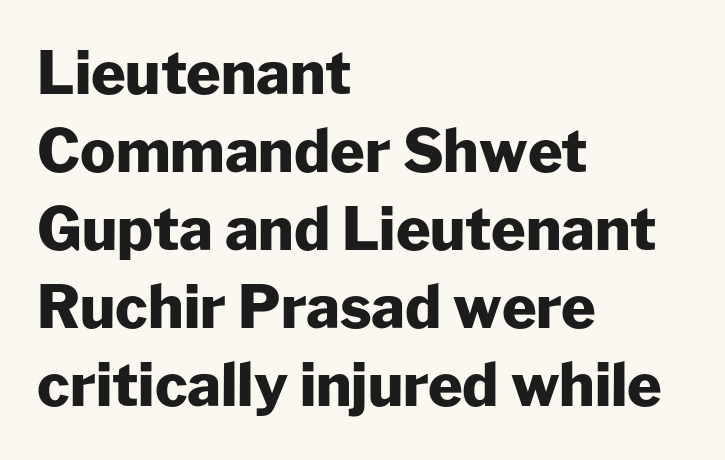
A sans-serif font was chosen for this passage. This block has exactly the height ordinary leading produces. Tracking here is standard; glyphs follow each other at the usual distance. A student would call this left alignment; a typographer would say flush left, rag right. It's the straight-up-and-down kind of type. The face used here is proportionally spaced, like ordinary book or web type.
